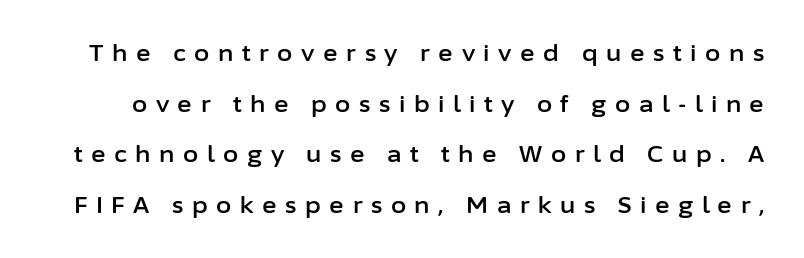
The image shows 22 px text type, upright; set loose line spacing (2.3x), unusually wide letter spacing (+0.39 em), not underlined.
